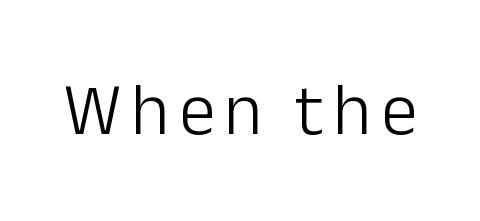
Q: Is the text bold? A: No.
Q: Is the text italic (slanted)? A: No, it is upright.
Q: Is the typeface a serif or a sans-serif typeface? A: Sans-serif.
Q: Is the text underlined? A: No.
Q: Width (condensed, normal, or wide)? A: Normal.
Q: Stroke contrast? A: Low.
Q: x-height? A: Medium.
Q: Monospaced? A: No.
